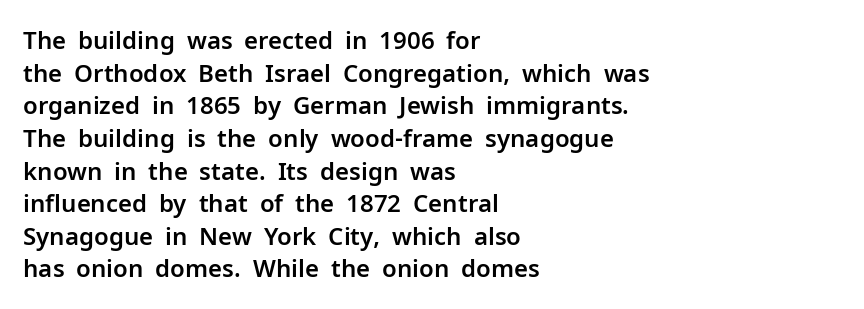
{"italic": "no", "underline": "no", "align": "left", "line_spacing": "normal", "line_spacing_ratio": 1.36, "letter_spacing": "normal", "letter_spacing_em": 0.0, "glyph_px": 24}
